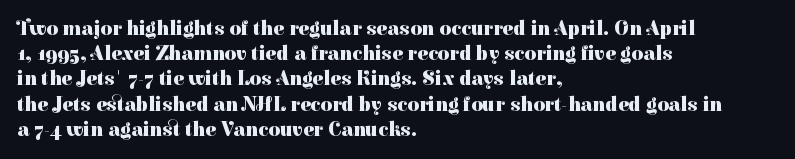
The space directly below the letters is spotless. This rendering uses left alignment, leaving the right contour irregular. The typography opts for an upright posture over an oblique one. Each word holds together tightly as a unit, with standard inter-letter gaps. Pretty heavy lettering here — definitely bold.
